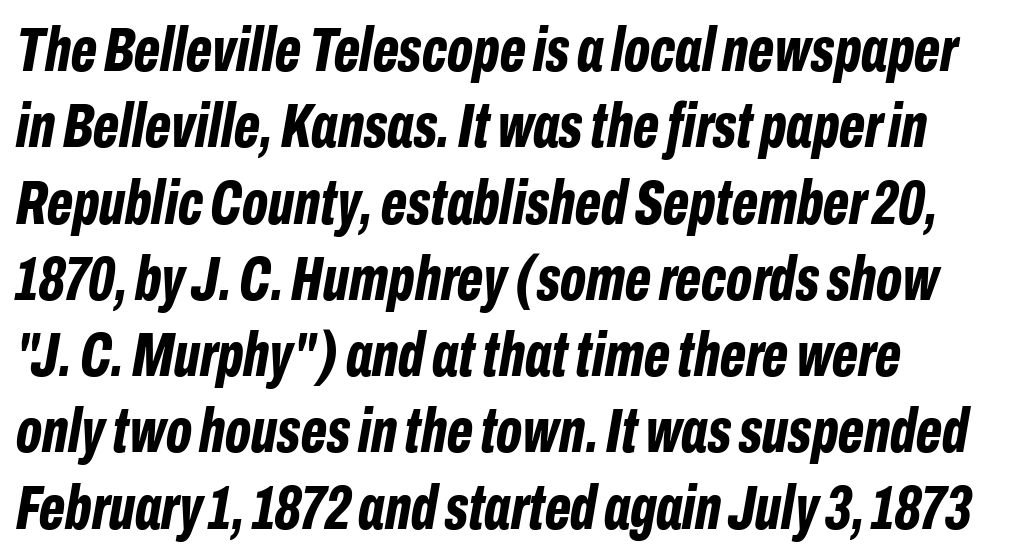
{"italic": "yes", "lean": "right", "slant_degrees": 10, "bold": "yes", "weight": "bold", "width": "condensed", "stroke_contrast": "low", "x_height": "medium", "monospaced": "no", "underline": "no", "line_spacing_ratio": 1.23, "letter_spacing": "normal", "letter_spacing_em": 0.0, "glyph_px": 62}
